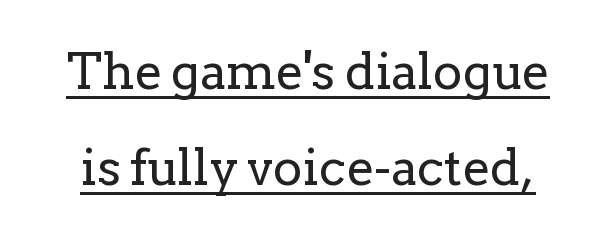
{"serif": "yes", "italic": "no", "bold": "no", "weight": "regular", "width": "normal", "stroke_contrast": "low", "x_height": "medium", "monospaced": "no", "underline": "yes", "line_spacing": "loose", "line_spacing_ratio": 1.92, "letter_spacing": "normal", "letter_spacing_em": 0.0, "glyph_px": 50}
